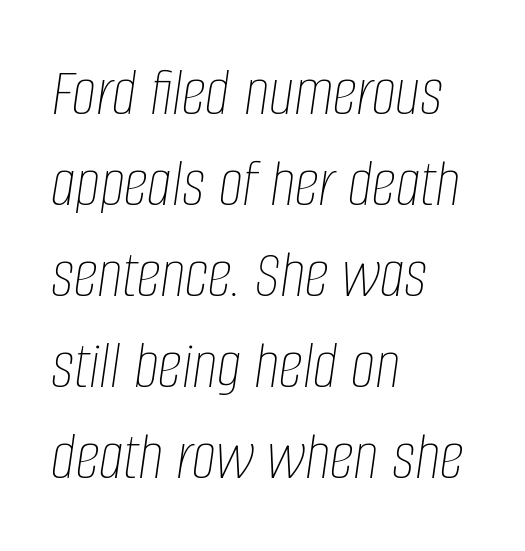
{"italic": "yes", "lean": "right", "slant_degrees": 8, "bold": "no", "weight": "thin", "width": "condensed", "stroke_contrast": "low", "x_height": "large", "monospaced": "no", "underline": "no", "align": "left", "line_spacing": "normal", "line_spacing_ratio": 1.32, "letter_spacing": "normal", "letter_spacing_em": 0.0, "glyph_px": 69}
